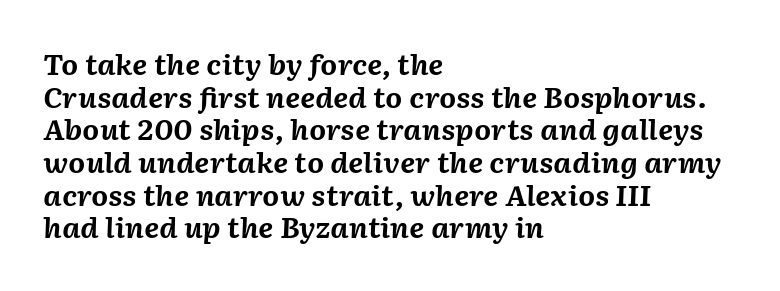
{"italic": "yes", "lean": "right", "slant_degrees": 2, "bold": "yes", "underline": "no", "align": "left", "line_spacing_ratio": 1.21, "letter_spacing": "normal", "letter_spacing_em": 0.0, "glyph_px": 27}
